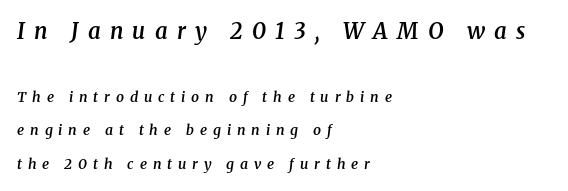
The image shows 22 px text type, italic (leaning right); set left-aligned, loose line spacing (2.41x), unusually wide letter spacing (+0.42 em), not underlined; the first (top) block is 1.57x larger.
